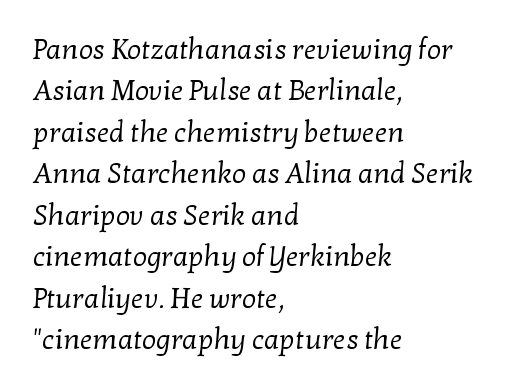
{"serif": "yes", "bold": "no", "weight": "regular", "width": "normal", "stroke_contrast": "low", "x_height": "medium", "monospaced": "no", "underline": "no", "align": "left", "line_spacing": "normal", "line_spacing_ratio": 1.48, "letter_spacing": "normal", "letter_spacing_em": 0.0, "glyph_px": 28}
